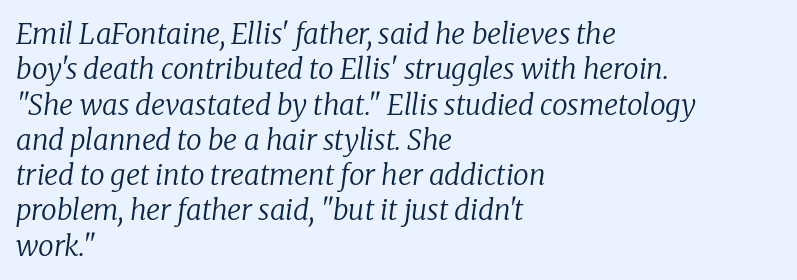
Q: Is the text bold? A: No.
Q: Is the text italic (slanted)? A: Yes, it leans right by about 8 degrees.
Q: Is the typeface a serif or a sans-serif typeface? A: Serif.
Q: Is the text underlined? A: No.
Q: How is the paragraph aligned? A: Left-aligned.
Q: Is the spacing between letters normal or unusually wide? A: Normal.
Q: Is the spacing between lines tight, normal or loose? A: Normal.
Q: Width (condensed, normal, or wide)? A: Normal.
Q: Stroke contrast? A: Low.
Q: x-height? A: Medium.
Q: Monospaced? A: No.
